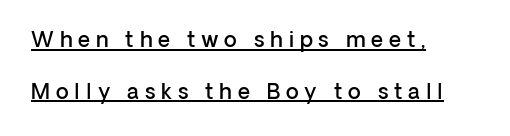
Q: Is the text bold? A: Semi-bold.
Q: Is the text italic (slanted)? A: No, it is upright.
Q: Is the text underlined? A: Yes.
Q: How is the paragraph aligned? A: Left-aligned.
Q: Is the spacing between letters normal or unusually wide? A: Unusually wide.
Q: Is the spacing between lines tight, normal or loose? A: Loose.
